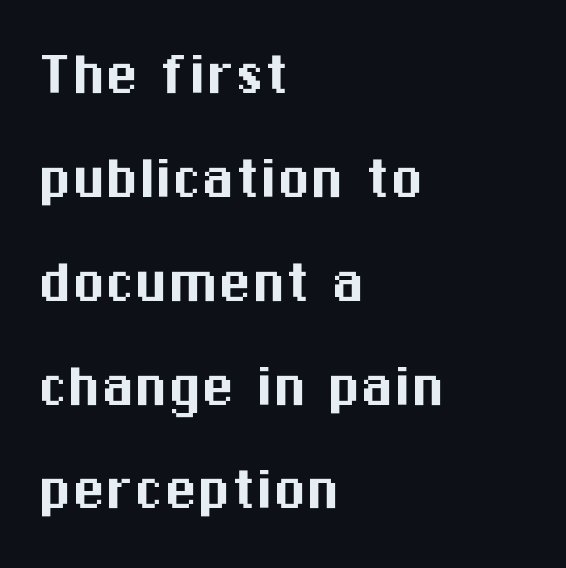
The image shows 67 px sans-serif type, upright; set left-aligned, normal line spacing (1.55x), normal letter spacing, not underlined; medium stroke contrast and a medium x-height.
